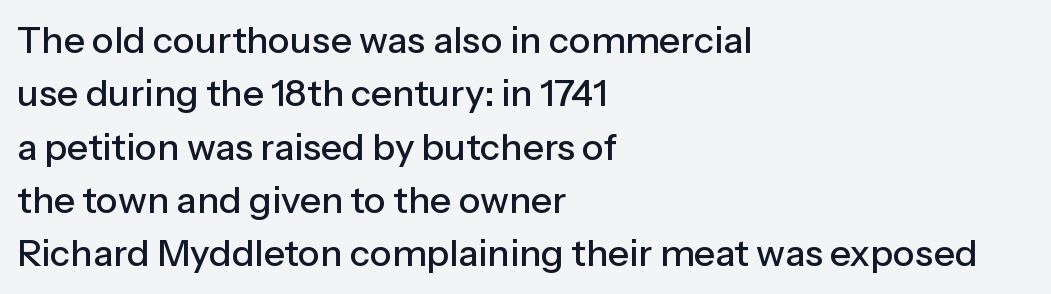
{"serif": "no", "italic": "no", "width": "normal", "stroke_contrast": "low", "x_height": "medium", "monospaced": "no", "underline": "no", "align": "left", "line_spacing": "normal", "line_spacing_ratio": 1.44, "letter_spacing": "normal", "letter_spacing_em": 0.0, "glyph_px": 37}
